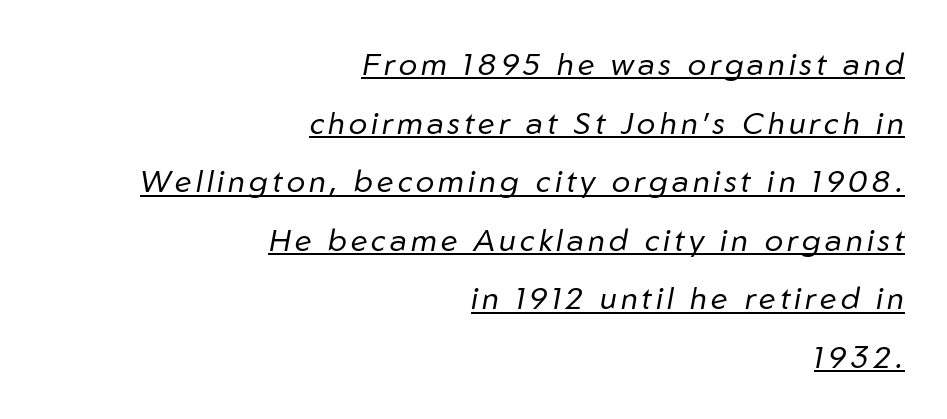
Q: Is the text bold? A: No.
Q: Is the text italic (slanted)? A: Yes, it leans right by about 10 degrees.
Q: Is the text underlined? A: Yes.
Q: How is the paragraph aligned? A: Right-aligned.
Q: Width (condensed, normal, or wide)? A: Normal.
Q: Stroke contrast? A: Low.
Q: x-height? A: Medium.
Q: Monospaced? A: No.
